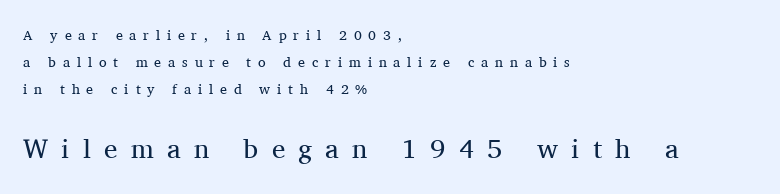
A classic flush-left, rag-right setting is used for this passage. The block of text is sparse from top to bottom, with ample space between rows. The area under the type is left untouched. Size hierarchy here favors the trailing block over the leading one. Does the lettering tilt? It doesn't — this is upright.
